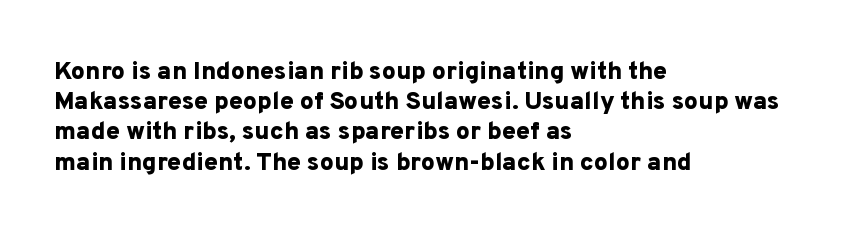
Q: Is the text bold? A: Yes.
Q: Is the text italic (slanted)? A: No, it is upright.
Q: Is the text underlined? A: No.
Q: How is the paragraph aligned? A: Left-aligned.
Q: Is the spacing between letters normal or unusually wide? A: Normal.
